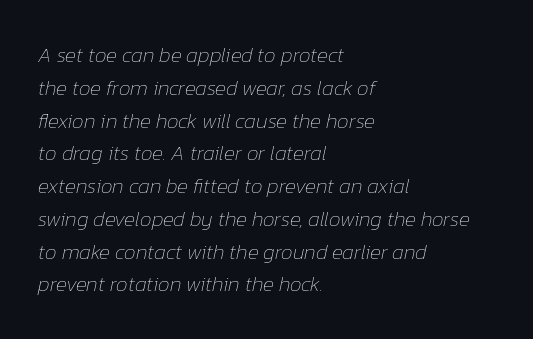
{"italic": "yes", "lean": "right", "slant_degrees": 12, "bold": "no", "underline": "no", "align": "left", "line_spacing": "normal", "line_spacing_ratio": 1.56, "letter_spacing": "normal", "letter_spacing_em": 0.0, "glyph_px": 21}
